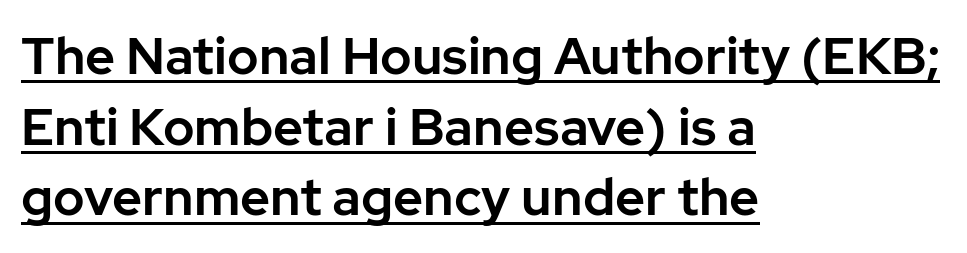
This rendering uses left alignment, leaving the right contour irregular. Like a heading marked for emphasis, these lines bear an underscore. Think of a printed novel: that variable character pitch is what you see here. Is this a sans? Yes — the strokes have no serifs.
